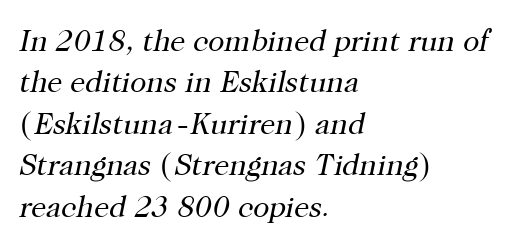
The image shows 30 px regular-weight serif type, italic (leaning right); set left-aligned, normal line spacing (1.38x), normal letter spacing, not underlined; high stroke contrast and a medium x-height.
